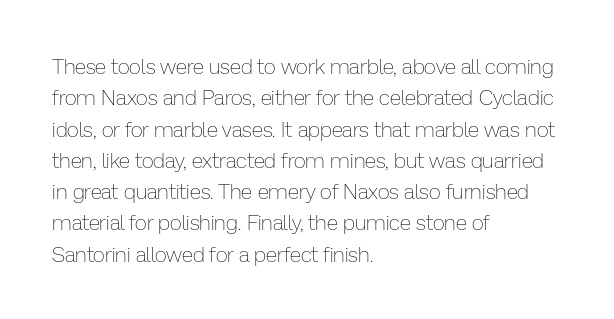
Ordinary non-slanted type is in use. Honestly, the row spacing looks completely unremarkable. These lines keep a tight, regular rhythm from letter to letter. These lines stack with their left ends in a neat column.
